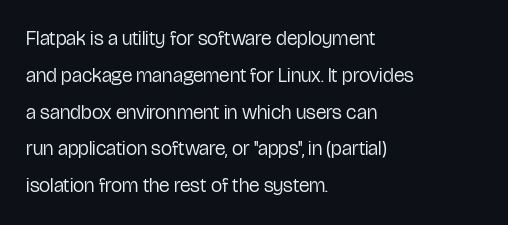
Heft: none added — not bold. Notice how the stems are strictly vertical — no italics here. Caption: standard tracking, unaltered. Is the block centered? No — it sits flush against the left margin. Glance below the letters and you will spot only blank space.
